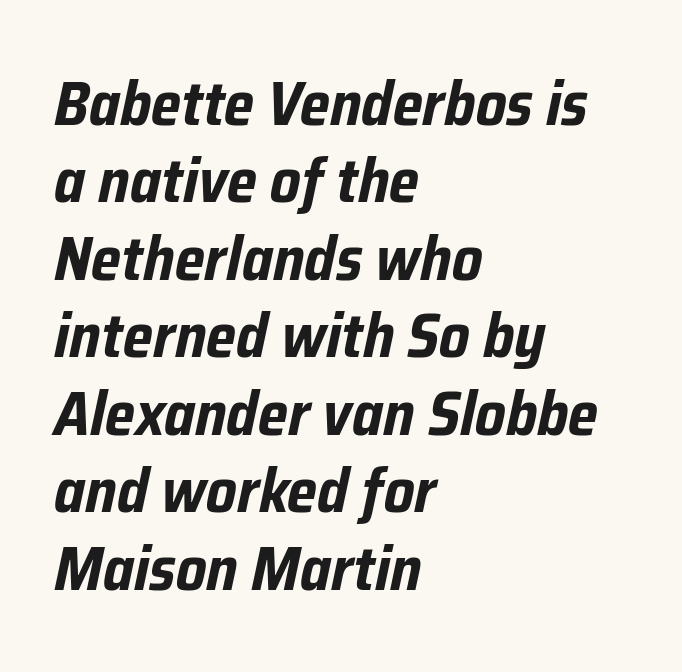
The image shows 62 px bold, condensed type, italic (leaning right); set left-aligned, normal line spacing (1.25x), normal letter spacing, not underlined; low stroke contrast and a medium x-height.
